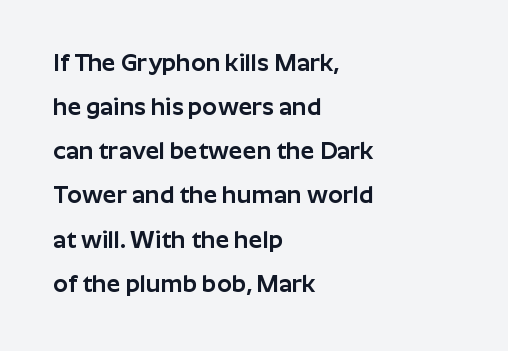
Q: Is the text italic (slanted)? A: No, it is upright.
Q: Is the text underlined? A: No.
Q: How is the paragraph aligned? A: Left-aligned.
Q: Is the spacing between letters normal or unusually wide? A: Normal.
